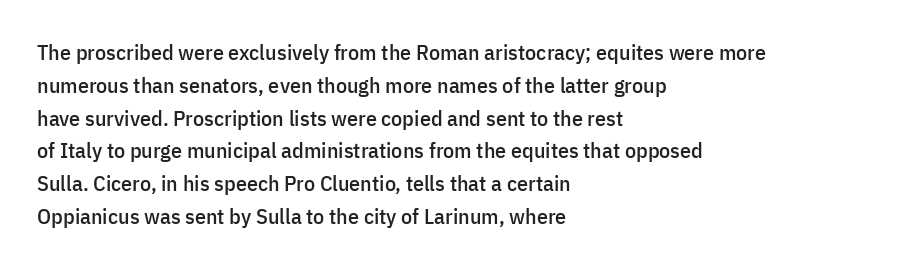
Q: Is the text italic (slanted)? A: No, it is upright.
Q: Is the text underlined? A: No.
Q: How is the paragraph aligned? A: Left-aligned.
Q: Is the spacing between letters normal or unusually wide? A: Normal.
Q: Is the spacing between lines tight, normal or loose? A: Normal.
